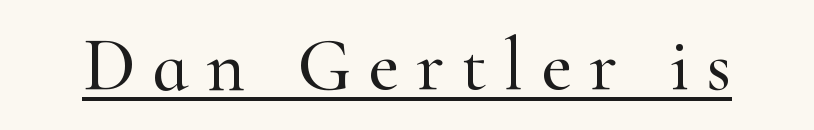
The passage shown is typeset with a serif family. These lines are rendered in a variable-pitch font. You can see a thin bar hugging the bottom of the glyphs. Compared with typical body copy, the letter spacing here is much looser. Tall strokes in this sample are plumb rather than angled.
